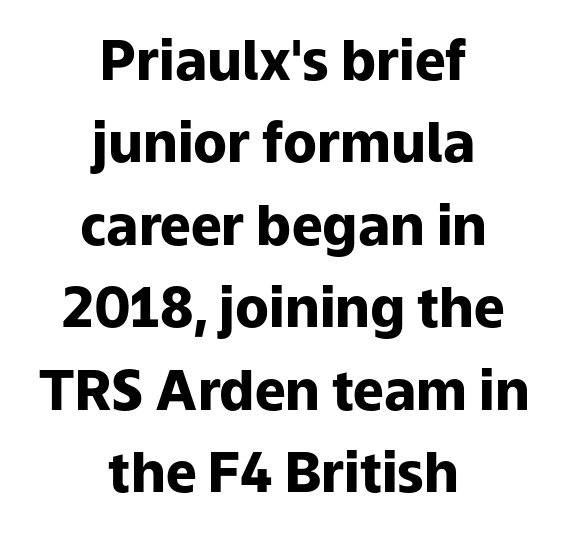
Q: Is the text bold? A: Yes.
Q: Is the text italic (slanted)? A: No, it is upright.
Q: Is the typeface a serif or a sans-serif typeface? A: Sans-serif.
Q: Is the text underlined? A: No.
Q: How is the paragraph aligned? A: Centered.
Q: Is the spacing between letters normal or unusually wide? A: Normal.
Q: Is the spacing between lines tight, normal or loose? A: Normal.
Q: Width (condensed, normal, or wide)? A: Normal.
Q: Stroke contrast? A: Low.
Q: x-height? A: Medium.
Q: Monospaced? A: No.
